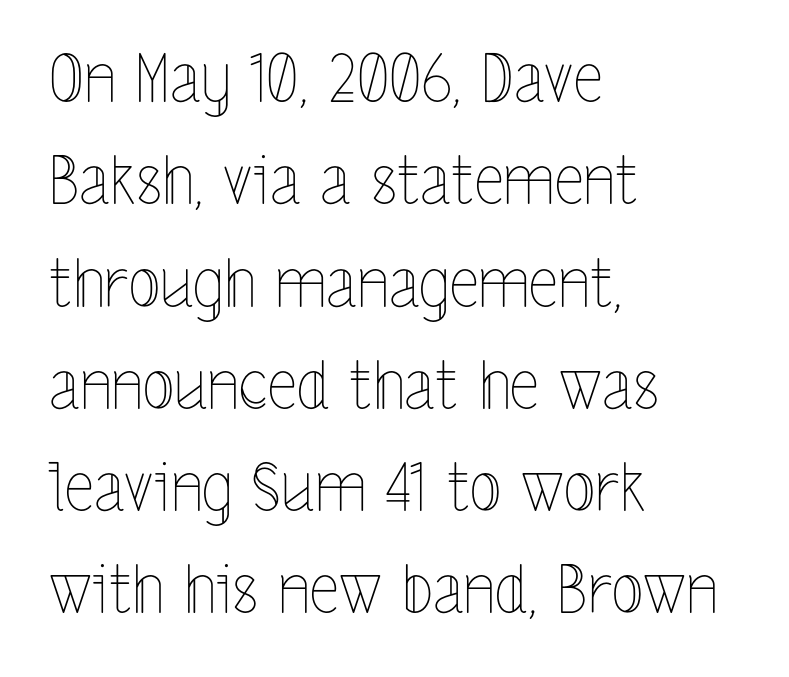
The image shows 66 px thin, condensed type, upright; set left-aligned, normal line spacing (1.55x), normal letter spacing, not underlined; a medium x-height.
